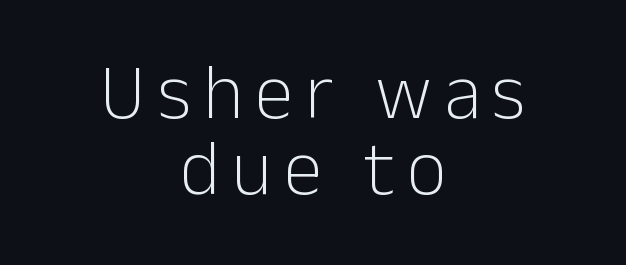
{"serif": "no", "italic": "no", "bold": "no", "weight": "light", "width": "normal", "stroke_contrast": "low", "x_height": "medium", "monospaced": "no", "underline": "no", "align": "center", "line_spacing": "tight", "line_spacing_ratio": 0.97, "glyph_px": 78}
